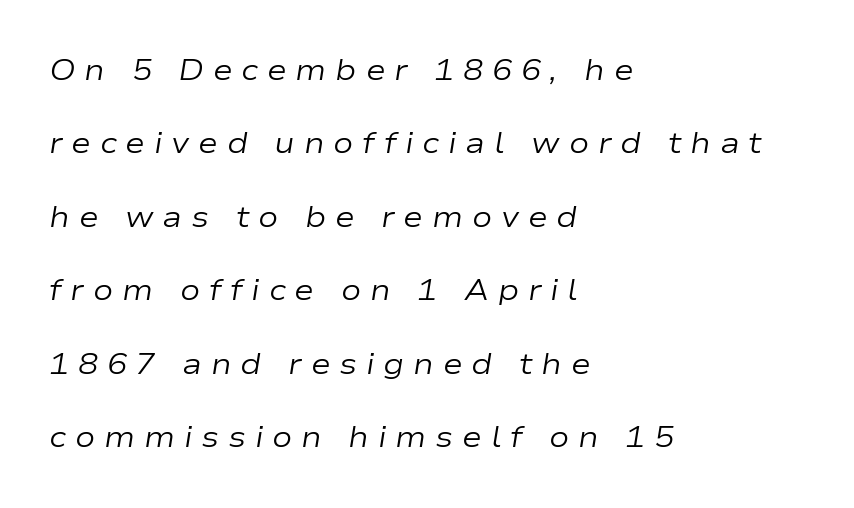
{"italic": "yes", "lean": "right", "slant_degrees": 9, "bold": "no", "weight": "regular", "width": "wide", "stroke_contrast": "low", "x_height": "medium", "monospaced": "no", "underline": "no", "align": "left", "line_spacing": "loose", "line_spacing_ratio": 2.45, "letter_spacing": "wide", "letter_spacing_em": 0.29, "glyph_px": 30}
